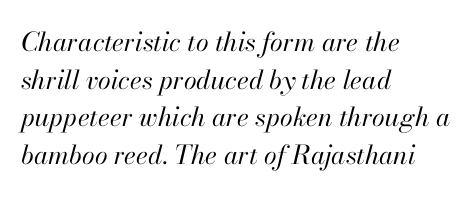
The image shows 26 px text type, italic (leaning right); set left-aligned, normal line spacing (1.45x), normal letter spacing, not underlined.
